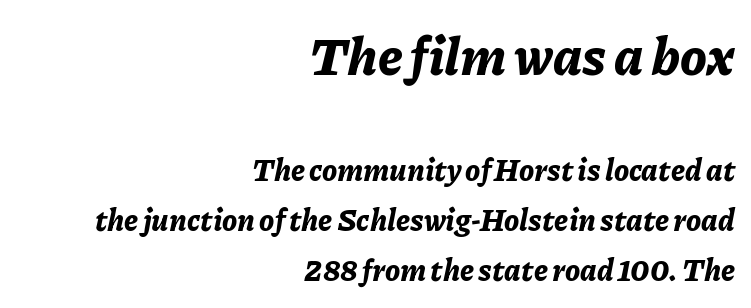
The image shows 53 px bold type, italic (leaning right); set right-aligned, normal line spacing (1.67x), normal letter spacing, not underlined; the first (top) block is 1.77x larger; low stroke contrast and a medium x-height.
